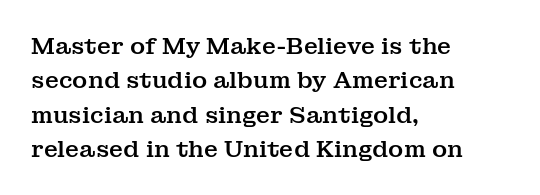
If you drew a ruler down the left edge, every line would touch it. Any mark beneath the type? The region is blank. Vertical spacing — default. It's the straight-up-and-down kind of type.
